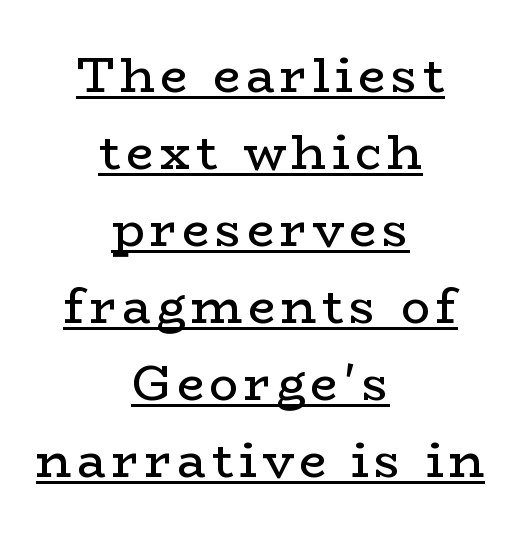
The image shows 49 px regular-weight, wide serif type, upright; set centered, normal line spacing (1.57x), underlined; low stroke contrast and a medium x-height.
